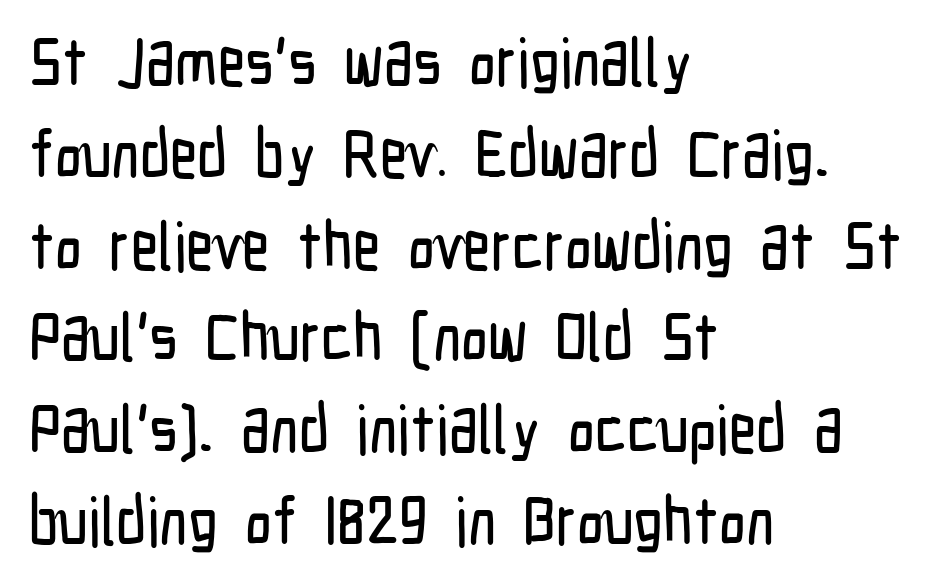
Q: Is the text italic (slanted)? A: No, it is upright.
Q: Is the typeface a serif or a sans-serif typeface? A: Sans-serif.
Q: Is the text underlined? A: No.
Q: How is the paragraph aligned? A: Left-aligned.
Q: Is the spacing between letters normal or unusually wide? A: Normal.
Q: Is the spacing between lines tight, normal or loose? A: Normal.
Q: Width (condensed, normal, or wide)? A: Condensed.
Q: Stroke contrast? A: Low.
Q: x-height? A: Medium.
Q: Monospaced? A: No.
